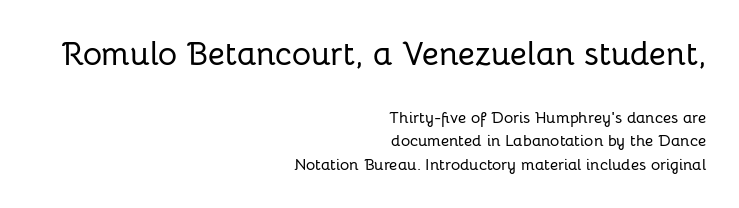
{"serif": "no", "italic": "no", "width": "normal", "stroke_contrast": "low", "x_height": "medium", "monospaced": "no", "underline": "no", "align": "right", "line_spacing": "normal", "line_spacing_ratio": 1.45, "letter_spacing": "normal", "letter_spacing_em": 0.0, "larger_block": "first", "size_ratio": 2.06, "glyph_px": 33}
